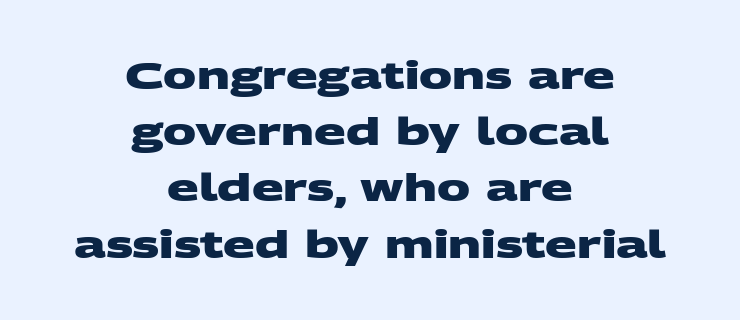
The image shows 37 px heavy, wide sans-serif type; set centered, normal line spacing (1.52x), normal letter spacing, not underlined; medium stroke contrast and a large x-height.
